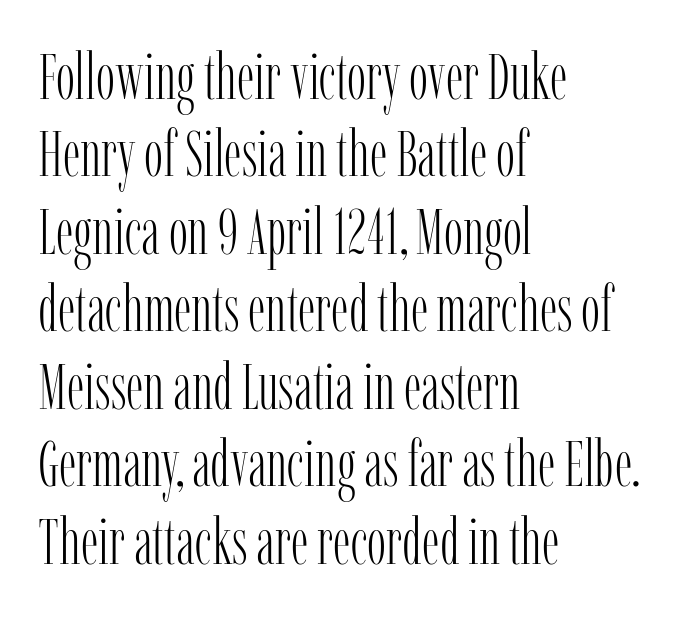
{"serif": "yes", "italic": "no", "bold": "no", "weight": "light", "width": "condensed", "stroke_contrast": "low", "x_height": "medium", "monospaced": "no", "underline": "no", "align": "left", "line_spacing_ratio": 1.21, "letter_spacing": "normal", "letter_spacing_em": 0.0, "glyph_px": 64}
